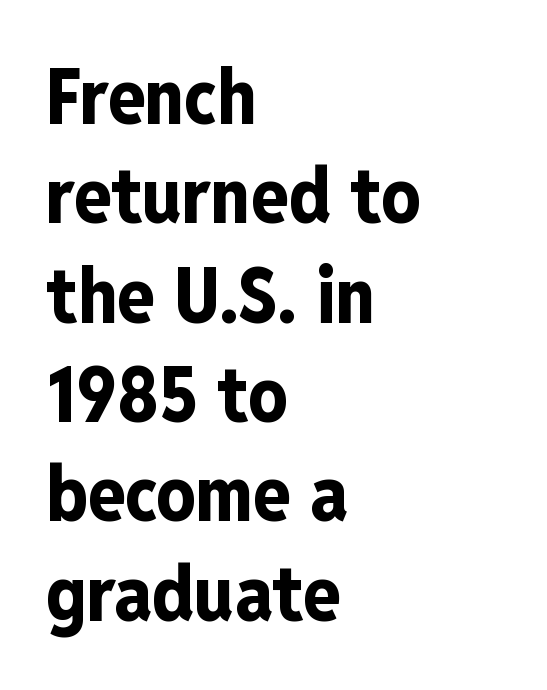
{"serif": "no", "italic": "no", "bold": "yes", "weight": "bold", "width": "condensed", "stroke_contrast": "low", "x_height": "medium", "monospaced": "no", "underline": "no", "align": "left", "line_spacing": "normal", "line_spacing_ratio": 1.29, "letter_spacing": "normal", "letter_spacing_em": 0.0, "glyph_px": 77}
